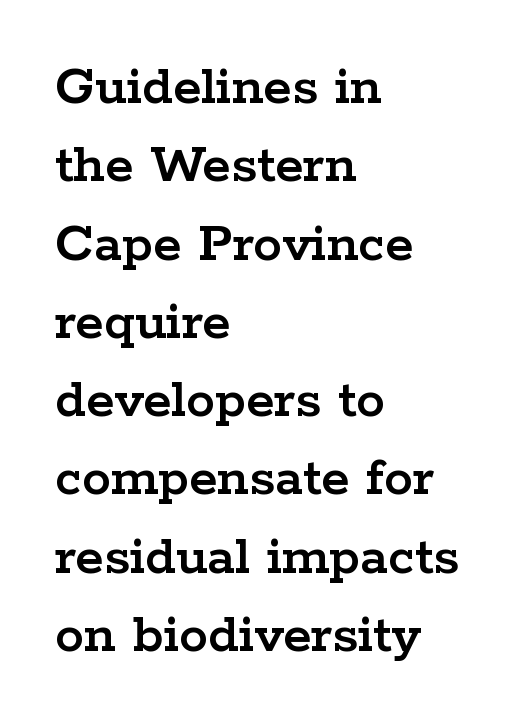
Q: Is the text italic (slanted)? A: No, it is upright.
Q: Is the typeface a serif or a sans-serif typeface? A: Serif.
Q: Is the text underlined? A: No.
Q: How is the paragraph aligned? A: Left-aligned.
Q: Is the spacing between letters normal or unusually wide? A: Normal.
Q: Is the spacing between lines tight, normal or loose? A: Normal.
Q: Width (condensed, normal, or wide)? A: Wide.
Q: Stroke contrast? A: Low.
Q: x-height? A: Medium.
Q: Monospaced? A: No.
